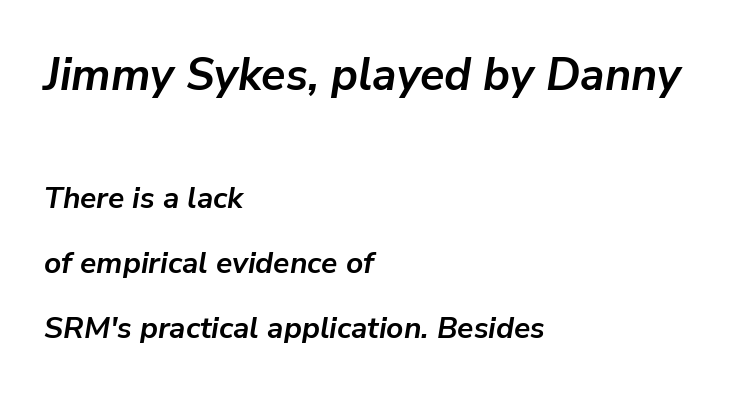
Underlining? Definitely not there. Heavy, bold letterforms. Reading top to bottom, the characters get smaller at the block break. A typesetter would call this proportional, since set widths differ per character. The lines in this sample share a left origin and differ only in where they stop. The rendering applies a slant to the glyphs.
